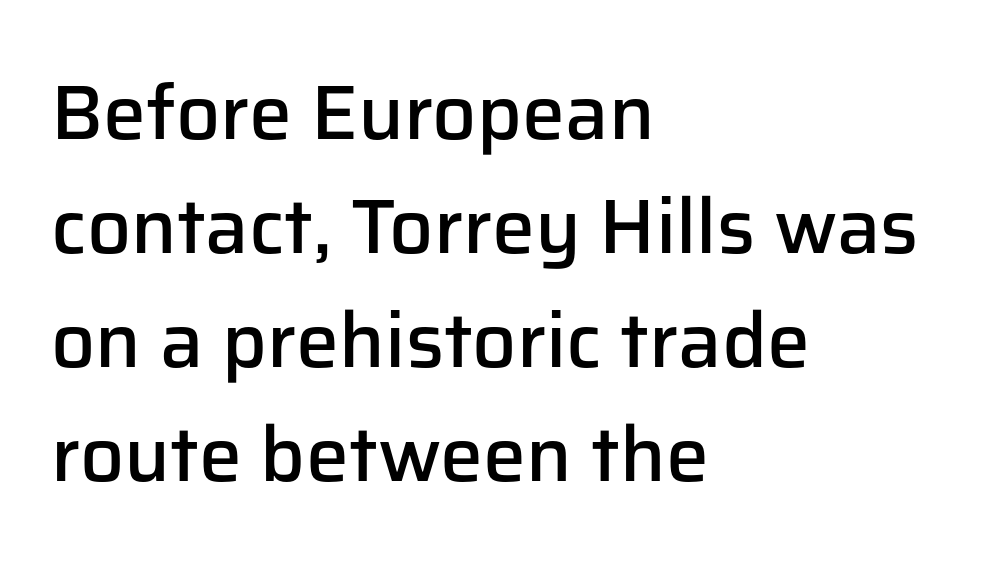
Rows of type keep a routine distance in the vertical direction. The passage shown is not underscored anywhere. Note the varied advance widths — an 'i' is clearly narrower than an 'm'. Examine the stroke ends and you'll find no serifs. Weight check: semibold — heavier than regular, not quite bold. Left-aligned paragraph, ragged on the right.
